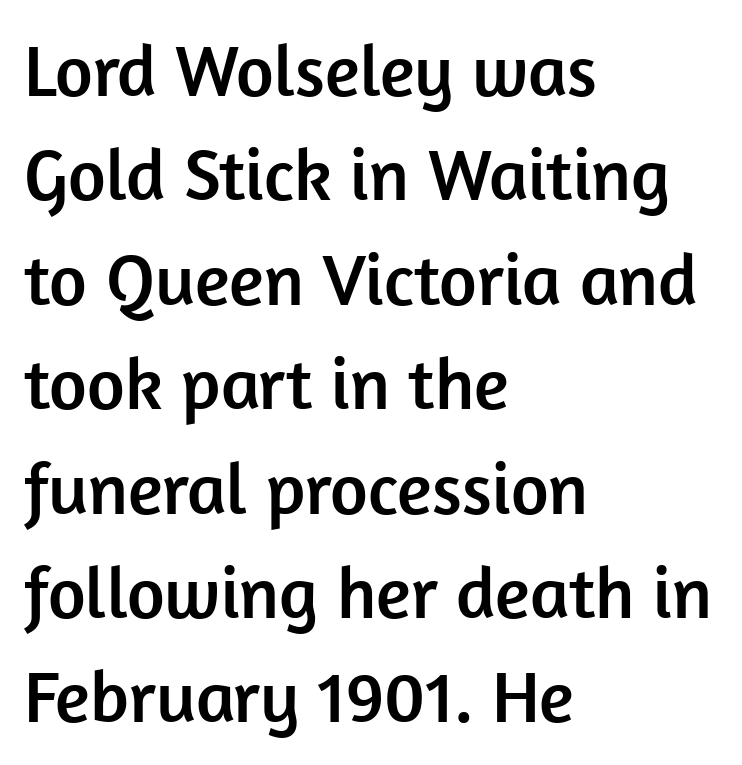
Spacing between characters is what you'd get straight out of the box. In CSS terms this would be text-align: left. Is this a fixed-width face? No — the glyphs have proportional, varying widths. Has an underline been added? It has not. Does the type have serifs? No, each stem ends abruptly.
